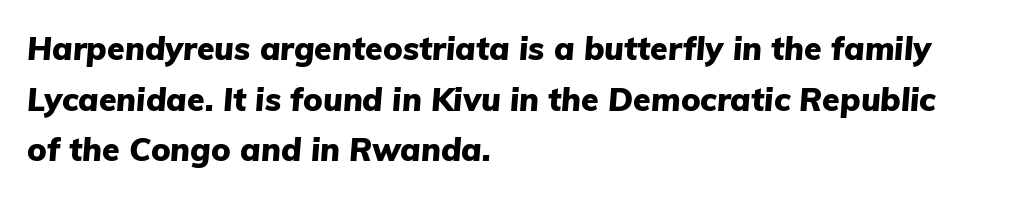
Q: Is the text bold? A: Yes.
Q: Is the text italic (slanted)? A: Yes, it leans right by about 5 degrees.
Q: Is the text underlined? A: No.
Q: How is the paragraph aligned? A: Left-aligned.
Q: Is the spacing between letters normal or unusually wide? A: Normal.
Q: Is the spacing between lines tight, normal or loose? A: Normal.
Q: Width (condensed, normal, or wide)? A: Normal.
Q: Stroke contrast? A: Low.
Q: x-height? A: Medium.
Q: Monospaced? A: No.
